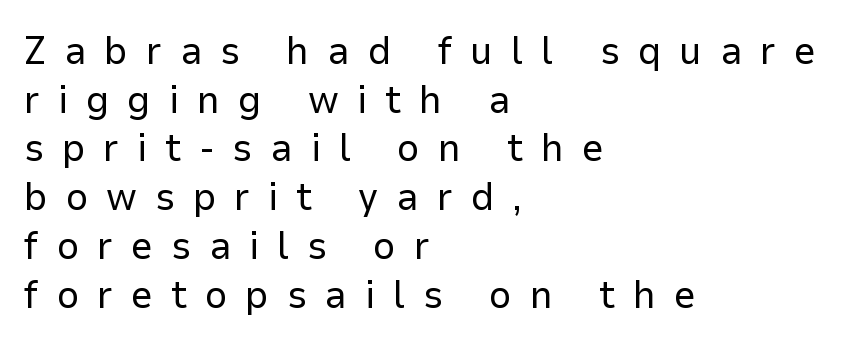
The image shows 39 px regular-weight sans-serif type, upright; set left-aligned, normal line spacing (1.25x), unusually wide letter spacing (+0.46 em), not underlined; low stroke contrast and a medium x-height.
